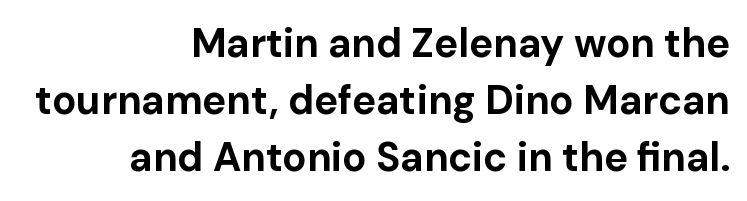
The image shows 40 px bold sans-serif type, upright; set right-aligned, normal line spacing (1.42x), normal letter spacing, not underlined; low stroke contrast and a medium x-height.
